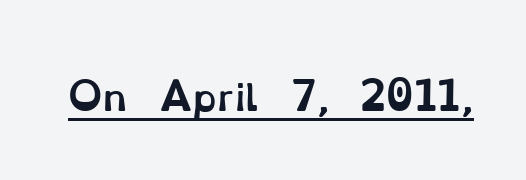
The image shows 37 px semibold type, upright; set normal letter spacing, underlined; low stroke contrast and a small x-height.
